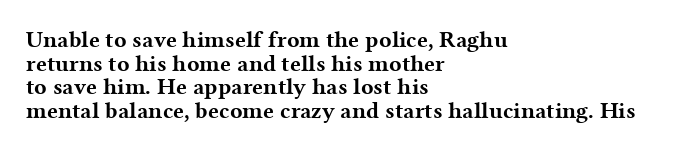
The image shows 23 px bold type, upright; set left-aligned, tight line spacing (1.03x), normal letter spacing, not underlined.
